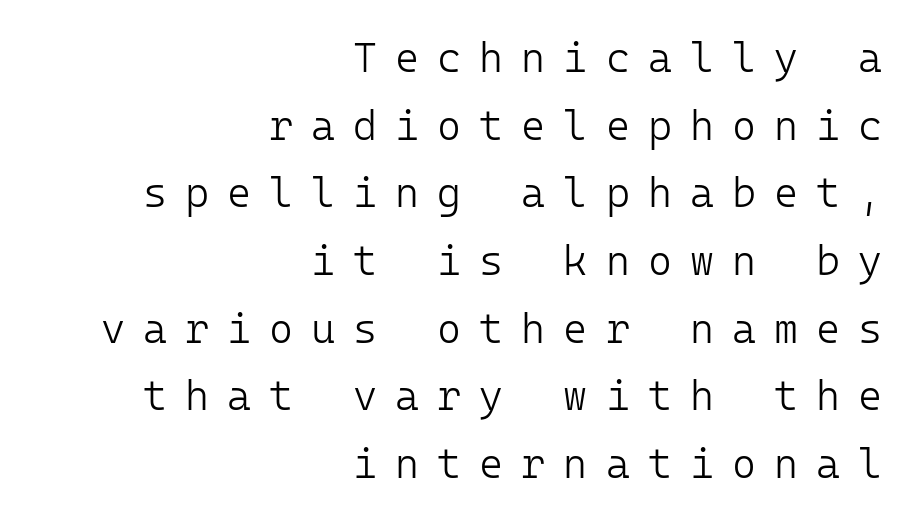
{"serif": "no", "italic": "no", "bold": "no", "weight": "light", "width": "normal", "stroke_contrast": "low", "x_height": "medium", "monospaced": "yes", "underline": "no", "align": "right", "line_spacing": "normal", "line_spacing_ratio": 1.65, "letter_spacing": "wide", "letter_spacing_em": 0.44, "glyph_px": 41}
